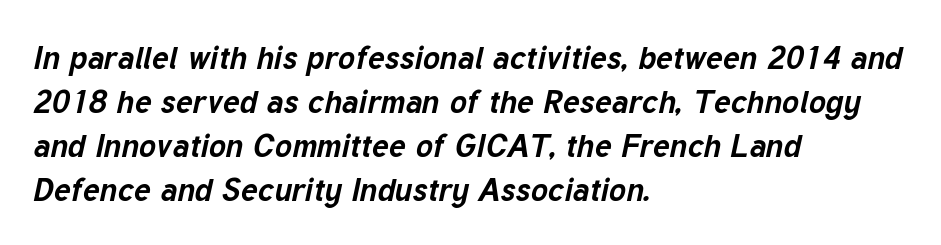
The image shows 32 px bold type, italic (leaning right); set left-aligned, normal line spacing (1.38x), normal letter spacing, not underlined; low stroke contrast and a medium x-height.
